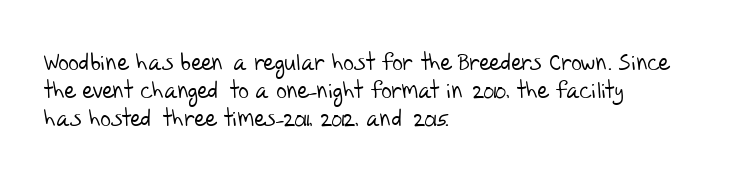
The image shows 23 px text type; set left-aligned, line spacing 1.21x, normal letter spacing, not underlined.
